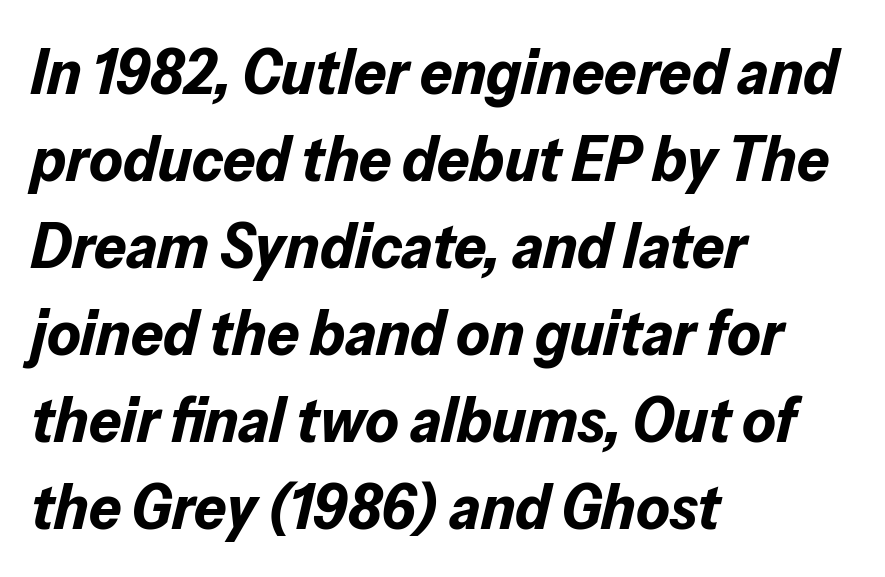
The paragraph has a hard left edge and a soft right edge. Think of a printed novel: that variable character pitch is what you see here. The axis of the letterforms is tilted away from vertical. Every letter is thick-stroked: bold, no question. The passage shown is not underscored anywhere.
